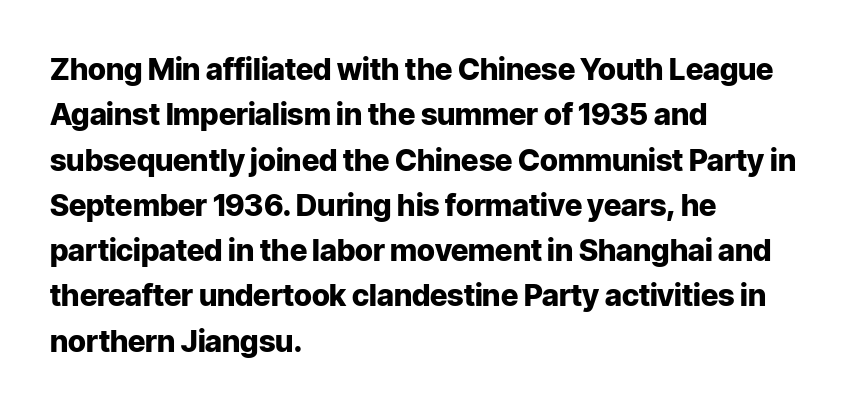
{"serif": "no", "italic": "no", "bold": "yes", "weight": "heavy", "width": "normal", "stroke_contrast": "low", "x_height": "medium", "monospaced": "no", "underline": "no", "align": "left", "line_spacing": "normal", "line_spacing_ratio": 1.51, "letter_spacing": "normal", "letter_spacing_em": 0.0, "glyph_px": 30}
